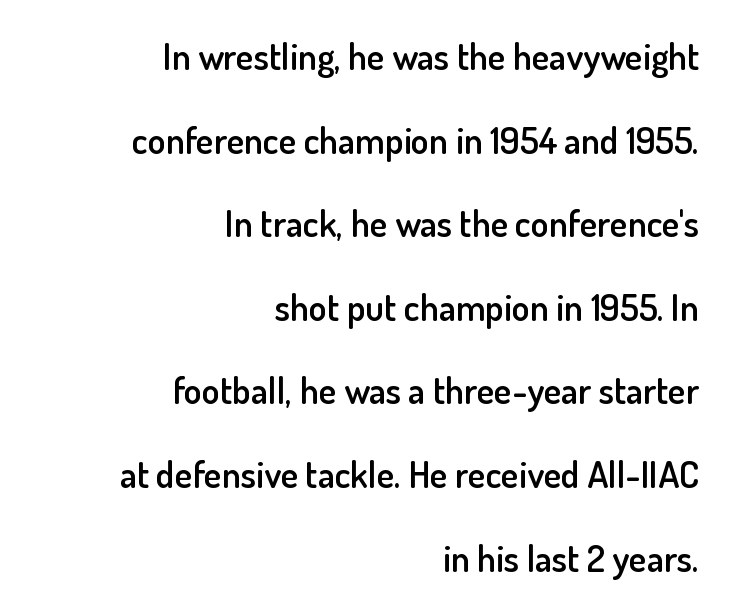
{"serif": "no", "italic": "no", "bold": "semi", "weight": "semibold", "width": "normal", "stroke_contrast": "low", "x_height": "small", "monospaced": "no", "underline": "no", "align": "right", "line_spacing": "loose", "line_spacing_ratio": 2.26, "letter_spacing": "normal", "letter_spacing_em": 0.0, "glyph_px": 37}
